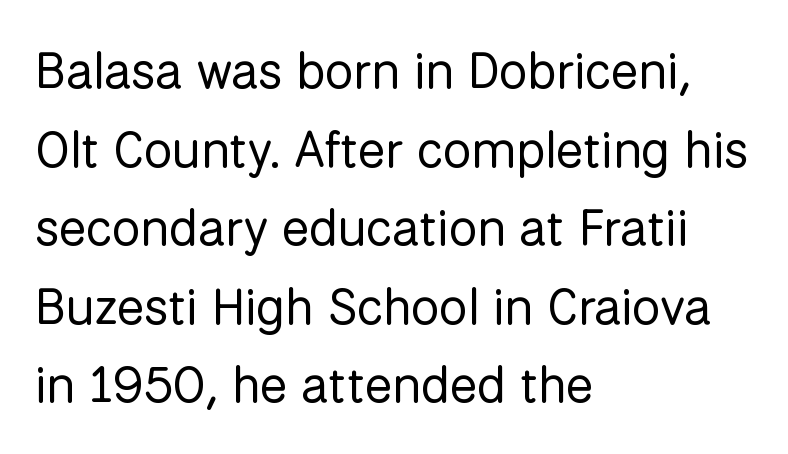
The letters advance in unequal steps, a hallmark of proportional type. The typography opts for an upright posture over an oblique one. Is there much room between lines? A standard amount, neither cramped nor airy. Caption: multi-line text, flush left, ragged right. Regarding serifs, this sample does without them. Bold? No — there's no thickening of the strokes.
